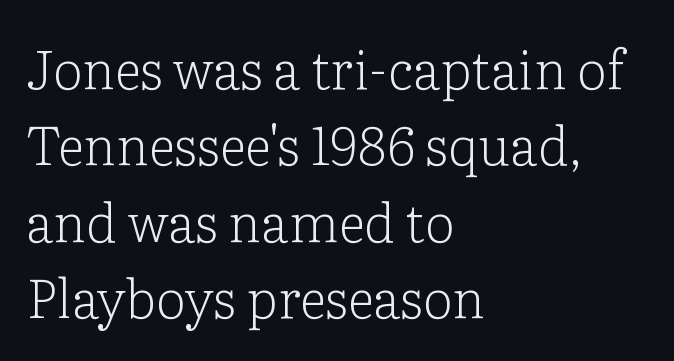
The rendering uses natural spacing where letterforms have individual widths. Each line starts at the same left margin while the right side varies. Stroke thickness stays within the range of a standard reading face or lighter. No word sits above an underline. The space between consecutive lines is moderate.
